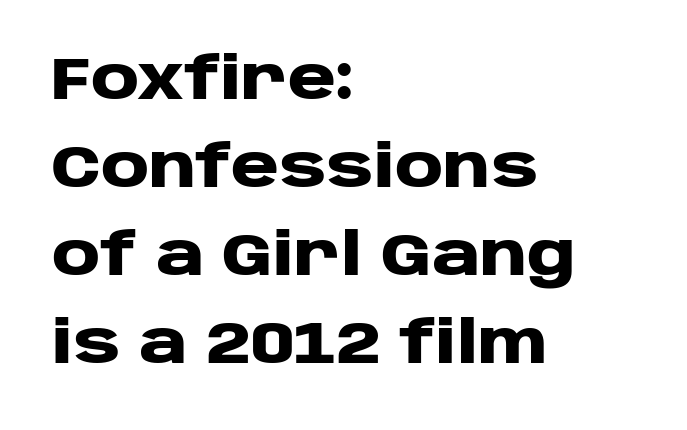
Q: Is the text bold? A: Yes.
Q: Is the text italic (slanted)? A: No, it is upright.
Q: Is the typeface a serif or a sans-serif typeface? A: Sans-serif.
Q: Is the text underlined? A: No.
Q: How is the paragraph aligned? A: Left-aligned.
Q: Is the spacing between letters normal or unusually wide? A: Normal.
Q: Is the spacing between lines tight, normal or loose? A: Normal.
Q: Width (condensed, normal, or wide)? A: Wide.
Q: Stroke contrast? A: Low.
Q: x-height? A: Large.
Q: Monospaced? A: No.
